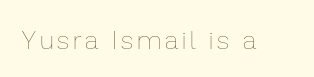
{"italic": "no", "bold": "no", "underline": "no", "glyph_px": 26}
